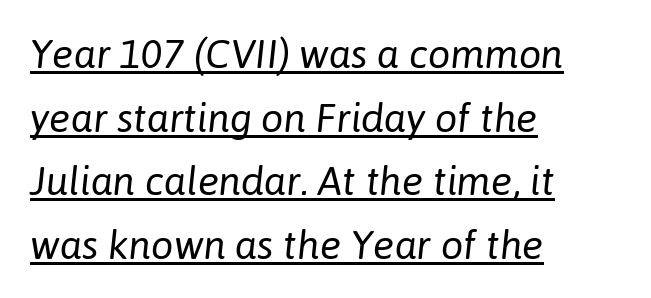
The image shows 40 px regular-weight type, italic (leaning right); set left-aligned, normal line spacing (1.59x), normal letter spacing, underlined; low stroke contrast and a medium x-height.
